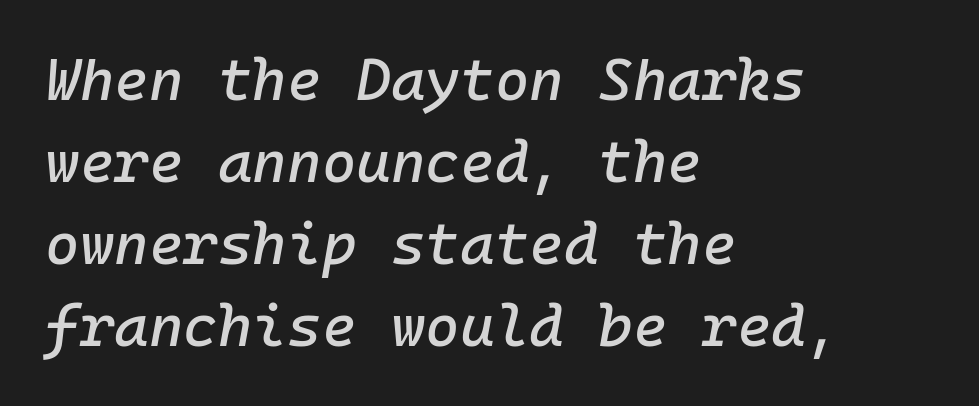
Q: Is the text italic (slanted)? A: Yes, it leans right by about 10 degrees.
Q: Is the text underlined? A: No.
Q: How is the paragraph aligned? A: Left-aligned.
Q: Is the spacing between letters normal or unusually wide? A: Normal.
Q: Is the spacing between lines tight, normal or loose? A: Normal.
Q: Width (condensed, normal, or wide)? A: Normal.
Q: Stroke contrast? A: Low.
Q: x-height? A: Medium.
Q: Monospaced? A: Yes.
